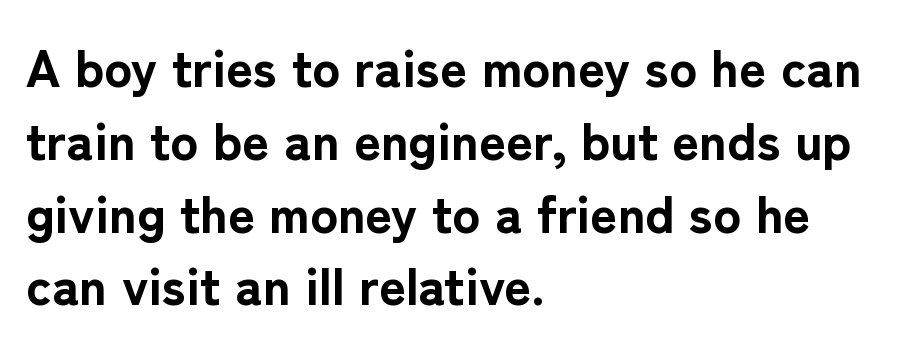
Q: Is the text bold? A: Yes.
Q: Is the text italic (slanted)? A: No, it is upright.
Q: Is the typeface a serif or a sans-serif typeface? A: Sans-serif.
Q: Is the text underlined? A: No.
Q: How is the paragraph aligned? A: Left-aligned.
Q: Is the spacing between letters normal or unusually wide? A: Normal.
Q: Is the spacing between lines tight, normal or loose? A: Normal.
Q: Width (condensed, normal, or wide)? A: Normal.
Q: Stroke contrast? A: Low.
Q: x-height? A: Medium.
Q: Monospaced? A: No.
